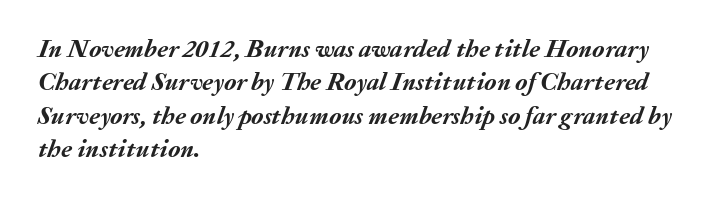
Q: Is the text bold? A: Yes.
Q: Is the text italic (slanted)? A: Yes, it leans right by about 20 degrees.
Q: Is the text underlined? A: No.
Q: How is the paragraph aligned? A: Left-aligned.
Q: Is the spacing between letters normal or unusually wide? A: Normal.
Q: Is the spacing between lines tight, normal or loose? A: Normal.
